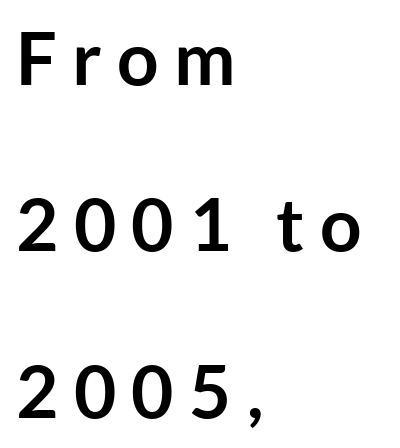
The image shows 73 px semibold sans-serif type, upright; set left-aligned, loose line spacing (2.28x), unusually wide letter spacing (+0.21 em), not underlined; low stroke contrast and a medium x-height.
